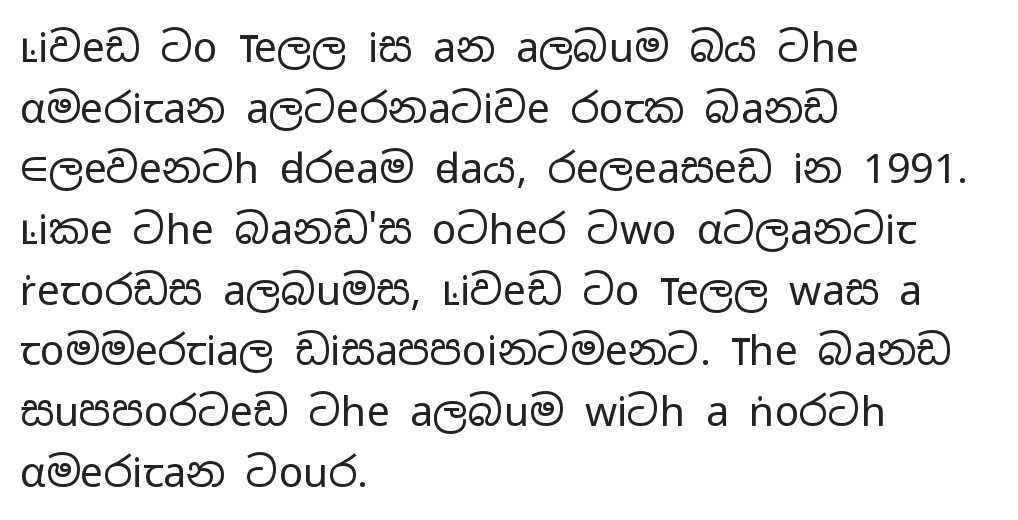
The image shows 41 px regular-weight, wide sans-serif type, upright; set left-aligned, normal line spacing (1.48x), normal letter spacing, not underlined; low stroke contrast and a medium x-height.
